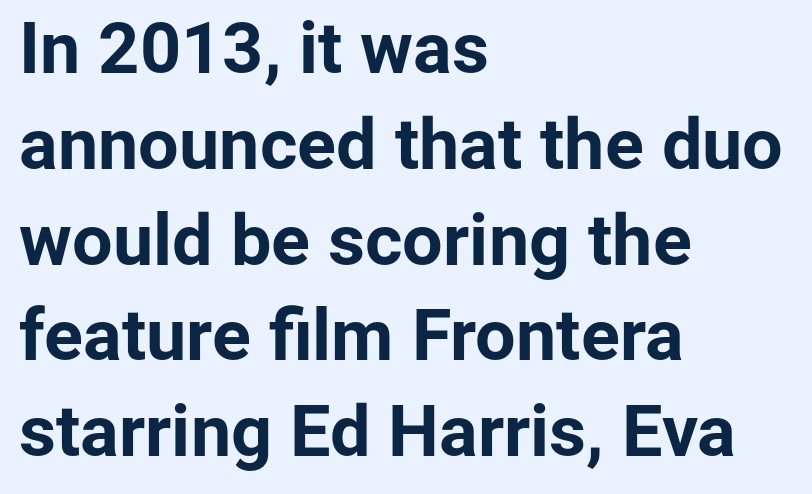
The image shows 72 px bold sans-serif type, upright; set left-aligned, normal line spacing (1.33x), normal letter spacing, not underlined; low stroke contrast and a medium x-height.
